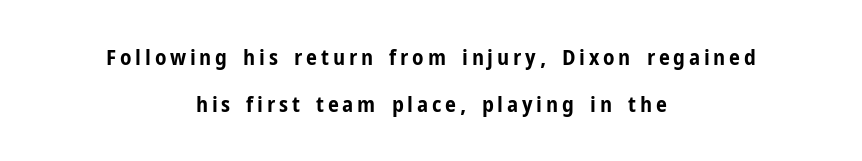
{"italic": "no", "bold": "yes", "underline": "no", "align": "center", "line_spacing": "loose", "line_spacing_ratio": 2.14, "glyph_px": 22}
